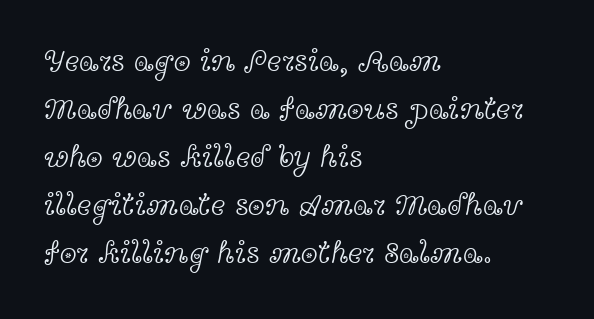
The image shows 31 px light, wide serif type; set left-aligned, normal line spacing (1.55x), normal letter spacing, not underlined; a medium x-height.
